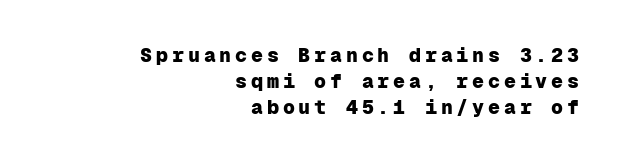
Q: Is the text bold? A: Yes.
Q: Is the text italic (slanted)? A: No, it is upright.
Q: Is the text underlined? A: No.
Q: How is the paragraph aligned? A: Right-aligned.
Q: Is the spacing between lines tight, normal or loose? A: Normal.
